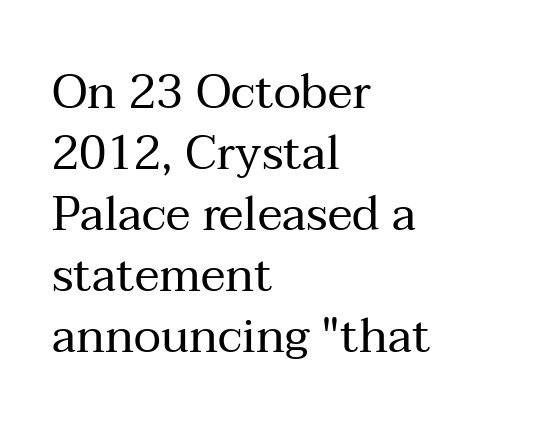
The setting favours the left margin, as ordinary paragraphs usually do. The letters stand upright; this is a roman face. The passage shown is not underscored anywhere. Leading matches the norm, producing a regular column. This is serif lettering, the kind often seen in printed books.
